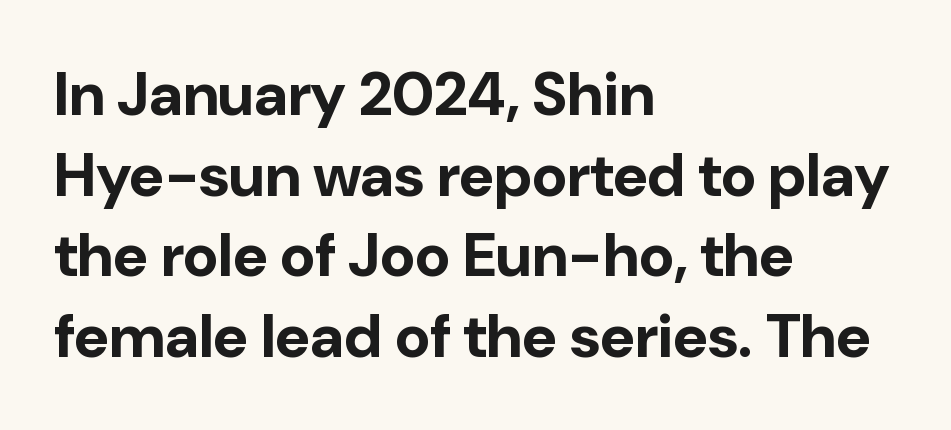
The image shows 61 px bold sans-serif type, upright; set left-aligned, normal line spacing (1.32x), normal letter spacing, not underlined; low stroke contrast and a medium x-height.
